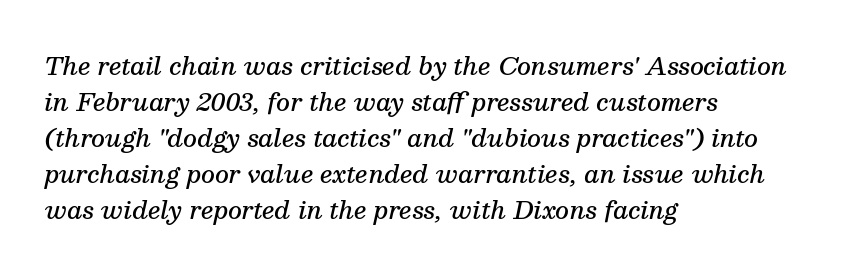
Q: Is the text bold? A: Semi-bold.
Q: Is the text italic (slanted)? A: Yes, it leans right by about 13 degrees.
Q: Is the text underlined? A: No.
Q: How is the paragraph aligned? A: Left-aligned.
Q: Is the spacing between letters normal or unusually wide? A: Normal.
Q: Is the spacing between lines tight, normal or loose? A: Normal.
